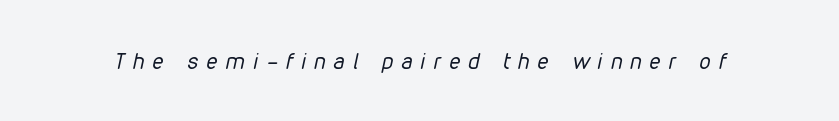
The image shows 22 px text type, italic (leaning right); set unusually wide letter spacing (+0.38 em), not underlined.
